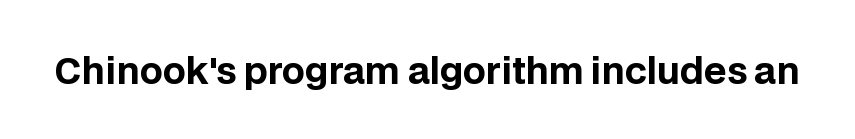
{"serif": "no", "italic": "no", "bold": "yes", "weight": "bold", "width": "normal", "stroke_contrast": "low", "x_height": "large", "monospaced": "no", "underline": "no", "letter_spacing": "normal", "letter_spacing_em": 0.0, "glyph_px": 36}
